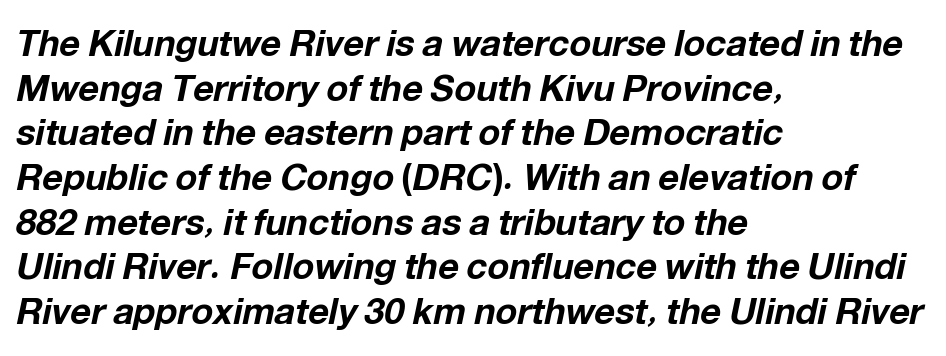
The image shows 36 px bold type, italic (leaning right); set left-aligned, line spacing 1.24x, normal letter spacing, not underlined; low stroke contrast and a medium x-height.
